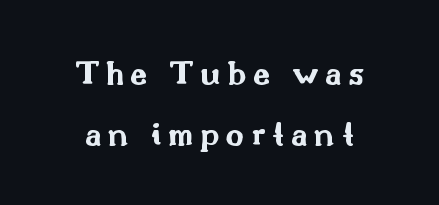
{"serif": "no", "italic": "no", "bold": "yes", "weight": "bold", "width": "wide", "stroke_contrast": "medium", "x_height": "small", "monospaced": "no", "underline": "no", "line_spacing_ratio": 1.74, "glyph_px": 35}
